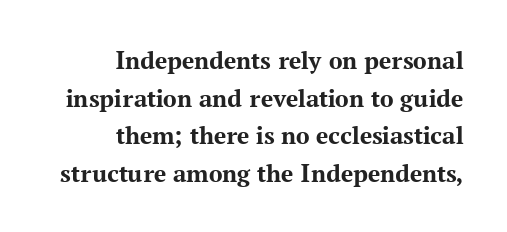
Characters follow at the spacing the type designer built in. Every letter is thick-stroked: bold, no question. Horizontal alignment here is rightward, an uncommon choice for prose. Bare-footed words on every line. The rendering uses a moderate line-height, typical for paragraphs. Every character sits straight up, as roman type does.
